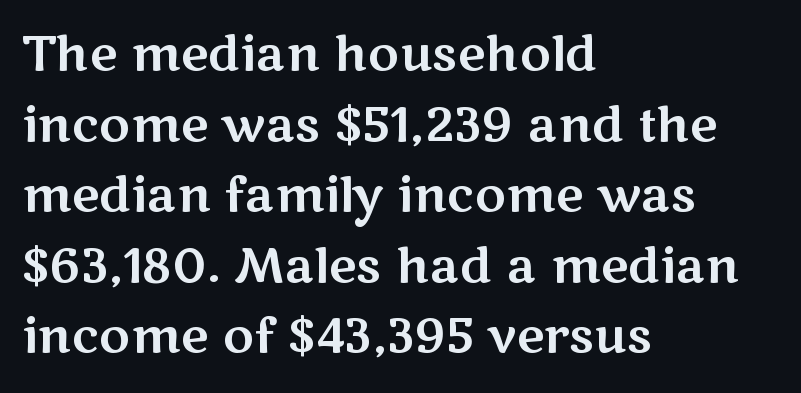
{"serif": "no", "italic": "no", "width": "wide", "stroke_contrast": "medium", "x_height": "medium", "monospaced": "no", "underline": "no", "align": "left", "line_spacing": "normal", "line_spacing_ratio": 1.47, "letter_spacing": "normal", "letter_spacing_em": 0.0, "glyph_px": 48}
